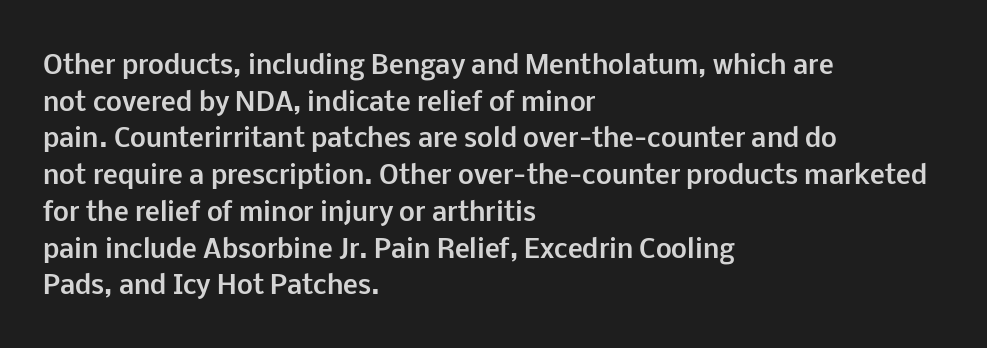
Compared with an ordinary text face, these strokes are far heavier — a full bold. Tall strokes in this sample are plumb rather than angled. Reading down the block, your eye returns to a fixed left position each line. The space directly below the letters is spotless. Leading matches the norm, producing a regular column. The type is set solid horizontally, with unmodified tracking.
